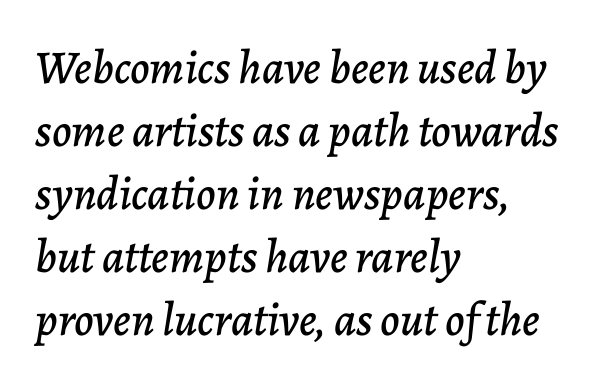
There's an unmistakable incline to the writing here. The rendering uses a moderate line-height, typical for paragraphs. Bare-footed words on every line. The rendering uses natural spacing where letterforms have individual widths. If you drew a ruler down the left edge, every line would touch it.
